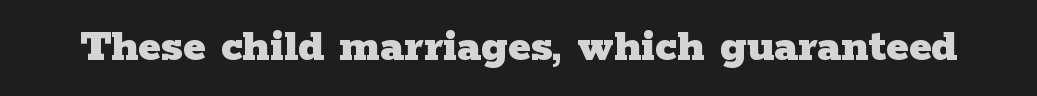
Q: Is the text bold? A: Yes.
Q: Is the text italic (slanted)? A: No, it is upright.
Q: Is the typeface a serif or a sans-serif typeface? A: Serif.
Q: Is the text underlined? A: No.
Q: Is the spacing between letters normal or unusually wide? A: Normal.
Q: Width (condensed, normal, or wide)? A: Wide.
Q: Stroke contrast? A: Low.
Q: x-height? A: Medium.
Q: Monospaced? A: No.
